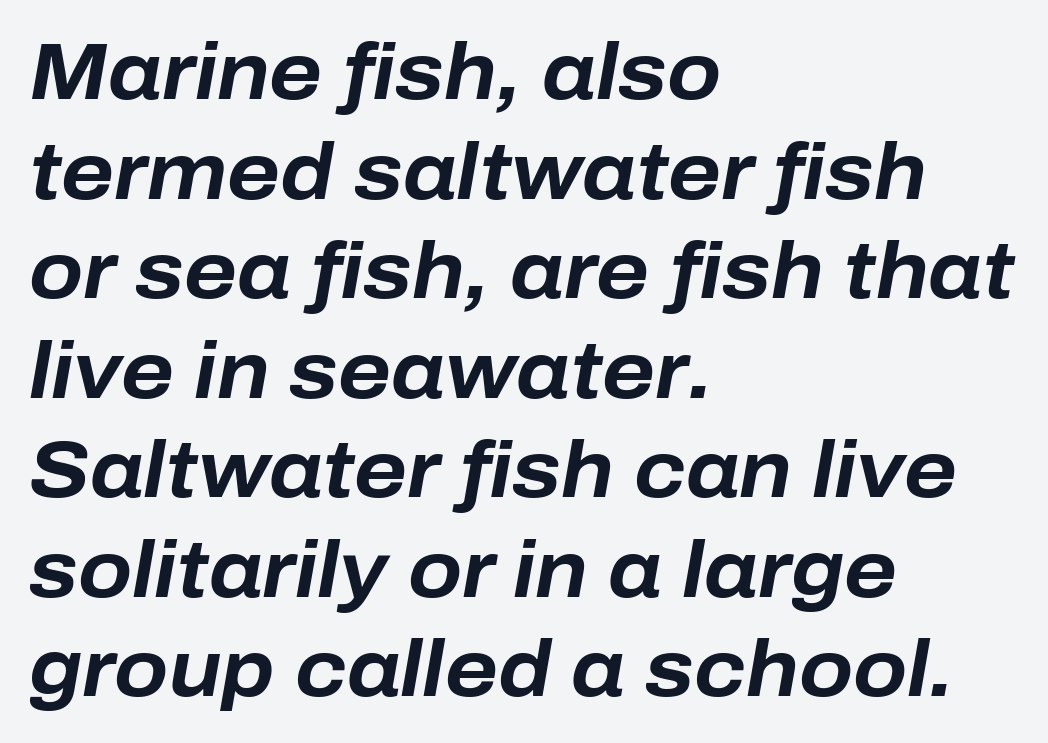
Q: Is the text bold? A: Yes.
Q: Is the text italic (slanted)? A: Yes, it leans right by about 10 degrees.
Q: Is the text underlined? A: No.
Q: How is the paragraph aligned? A: Left-aligned.
Q: Is the spacing between letters normal or unusually wide? A: Normal.
Q: Is the spacing between lines tight, normal or loose? A: Normal.
Q: Width (condensed, normal, or wide)? A: Normal.
Q: Stroke contrast? A: Low.
Q: x-height? A: Medium.
Q: Monospaced? A: No.
